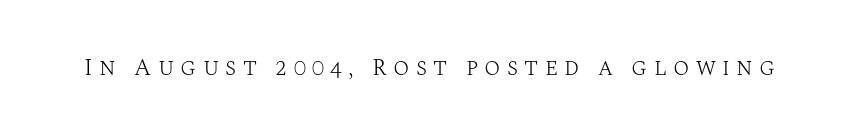
The lettering holds an erect, upright posture throughout. This is not heavy type; no bold has been used. The area under the type is left untouched. Between one letter and the next there's a generous, obvious gap.
